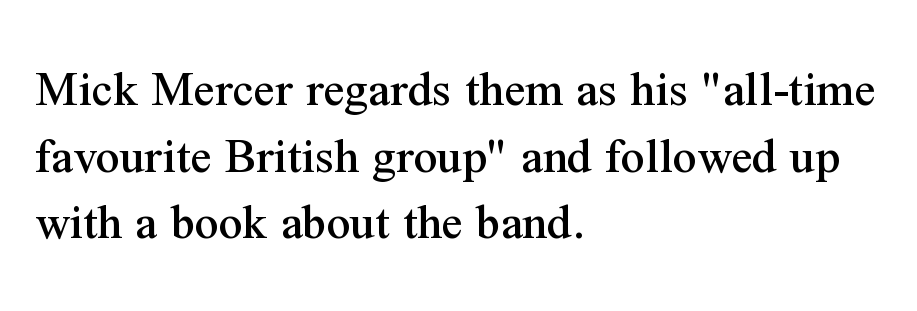
{"serif": "yes", "italic": "no", "width": "normal", "stroke_contrast": "medium", "x_height": "medium", "monospaced": "no", "underline": "no", "align": "left", "line_spacing": "normal", "line_spacing_ratio": 1.28, "letter_spacing": "normal", "letter_spacing_em": 0.0, "glyph_px": 52}
